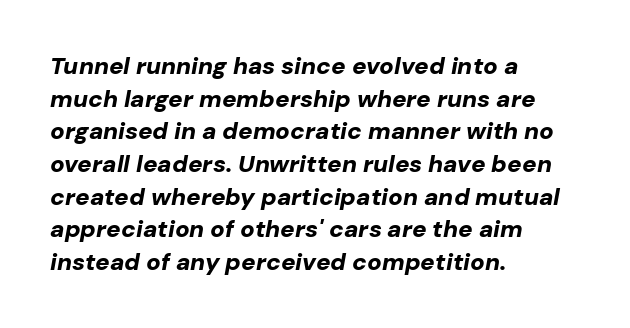
Beneath every word, the page is bare. The letters are bold, with thick, heavy strokes. This sample uses plain, unmodified letter spacing. The rows are spaced the way most documents space them.
